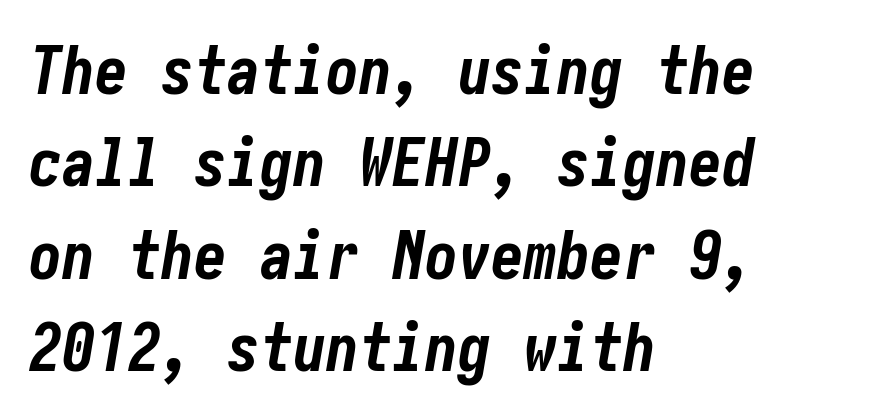
The image shows 66 px bold, condensed type, italic (leaning right); set left-aligned, normal line spacing (1.4x), normal letter spacing, not underlined; low stroke contrast and a medium x-height.
